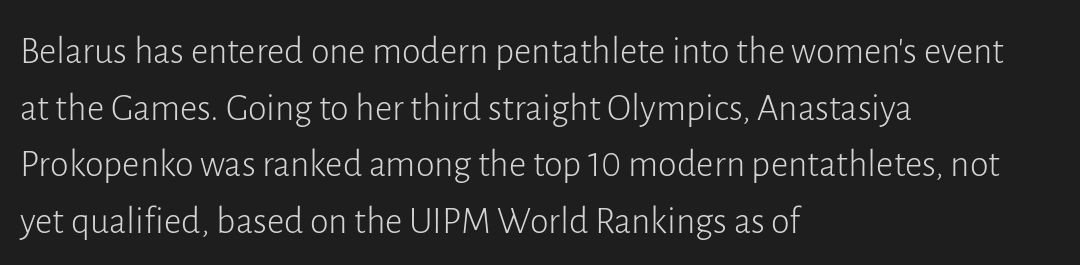
{"serif": "no", "italic": "no", "bold": "no", "weight": "light", "width": "normal", "stroke_contrast": "low", "x_height": "medium", "monospaced": "no", "underline": "no", "align": "left", "line_spacing": "normal", "line_spacing_ratio": 1.49, "letter_spacing": "normal", "letter_spacing_em": 0.0, "glyph_px": 38}
